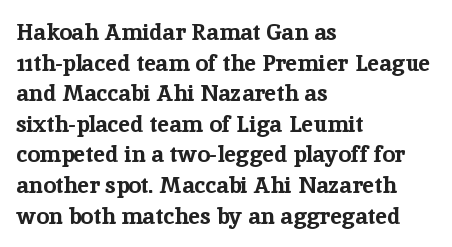
The image shows 23 px bold type, upright; set left-aligned, normal line spacing (1.33x), normal letter spacing, not underlined.
